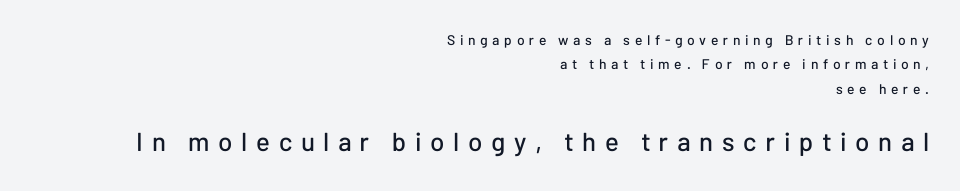
Q: Is the text italic (slanted)? A: No, it is upright.
Q: Is the text underlined? A: No.
Q: How is the paragraph aligned? A: Right-aligned.
Q: Is the spacing between letters normal or unusually wide? A: Unusually wide.
Q: Which block of text is set in a larger size, the first (top) or the second (bottom)? A: The second (bottom) one.
